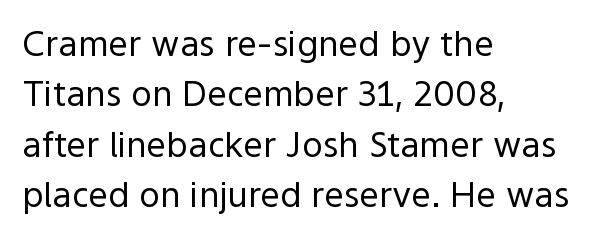
Q: Is the text bold? A: No.
Q: Is the text italic (slanted)? A: No, it is upright.
Q: Is the typeface a serif or a sans-serif typeface? A: Sans-serif.
Q: Is the text underlined? A: No.
Q: How is the paragraph aligned? A: Left-aligned.
Q: Is the spacing between letters normal or unusually wide? A: Normal.
Q: Is the spacing between lines tight, normal or loose? A: Normal.
Q: Width (condensed, normal, or wide)? A: Normal.
Q: x-height? A: Medium.
Q: Monospaced? A: No.
